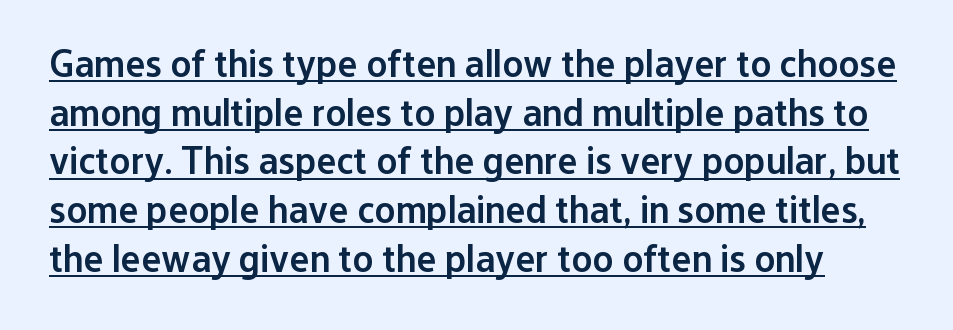
{"serif": "no", "italic": "no", "bold": "semi", "weight": "semibold", "width": "normal", "stroke_contrast": "low", "x_height": "medium", "monospaced": "no", "underline": "yes", "line_spacing": "normal", "line_spacing_ratio": 1.28, "letter_spacing": "normal", "letter_spacing_em": 0.0, "glyph_px": 38}
